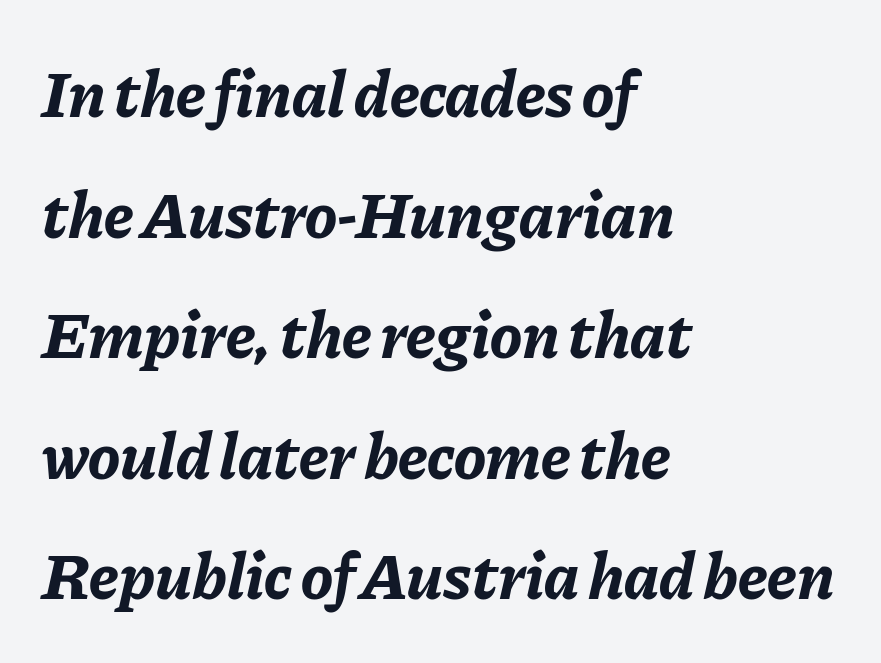
The image shows 67 px bold type, italic (leaning right); set left-aligned, line spacing 1.8x, normal letter spacing, not underlined; low stroke contrast and a medium x-height.
